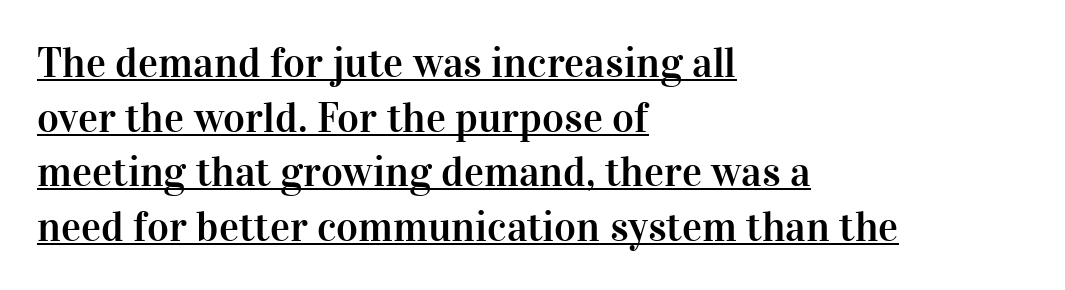
Q: Is the text italic (slanted)? A: No, it is upright.
Q: Is the typeface a serif or a sans-serif typeface? A: Serif.
Q: Is the text underlined? A: Yes.
Q: How is the paragraph aligned? A: Left-aligned.
Q: Is the spacing between letters normal or unusually wide? A: Normal.
Q: Is the spacing between lines tight, normal or loose? A: Normal.
Q: Width (condensed, normal, or wide)? A: Normal.
Q: Stroke contrast? A: High.
Q: x-height? A: Medium.
Q: Monospaced? A: No.
